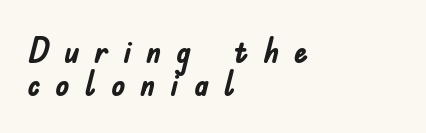
The horizontal fit of the characters is loose and conspicuously gappy. The face used here has the dense, thick strokes of a bold. Is this a fixed-width face? No — the glyphs have proportional, varying widths. Note: no serifs on the glyphs. Vertical spacing — tight.
